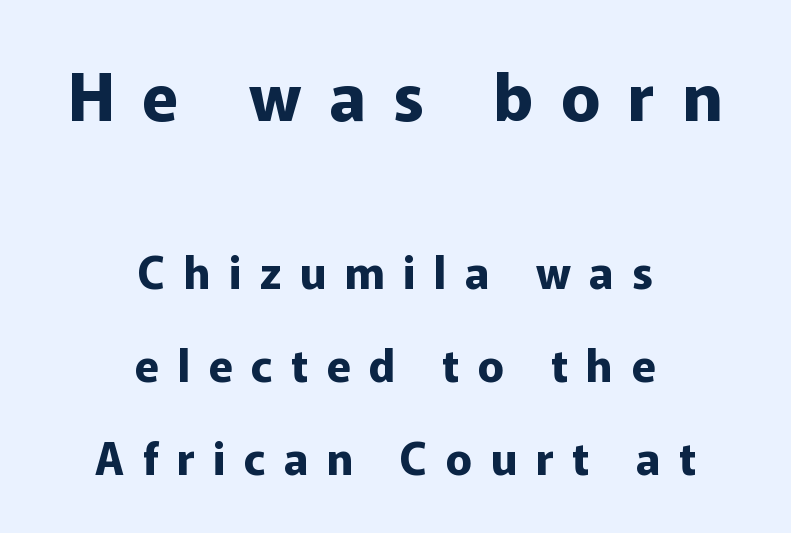
Q: Is the text bold? A: Yes.
Q: Is the text italic (slanted)? A: No, it is upright.
Q: Is the typeface a serif or a sans-serif typeface? A: Sans-serif.
Q: Is the text underlined? A: No.
Q: How is the paragraph aligned? A: Centered.
Q: Is the spacing between letters normal or unusually wide? A: Unusually wide.
Q: Is the spacing between lines tight, normal or loose? A: Loose.
Q: Which block of text is set in a larger size, the first (top) or the second (bottom)? A: The first (top) one.
Q: Width (condensed, normal, or wide)? A: Normal.
Q: Stroke contrast? A: Low.
Q: x-height? A: Medium.
Q: Monospaced? A: No.
